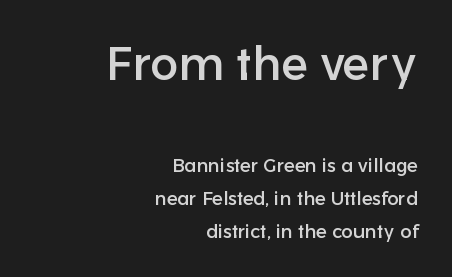
{"serif": "no", "italic": "no", "width": "normal", "stroke_contrast": "low", "x_height": "medium", "monospaced": "no", "underline": "no", "align": "right", "line_spacing_ratio": 1.73, "letter_spacing": "normal", "letter_spacing_em": 0.0, "larger_block": "first", "size_ratio": 2.47, "glyph_px": 47}
